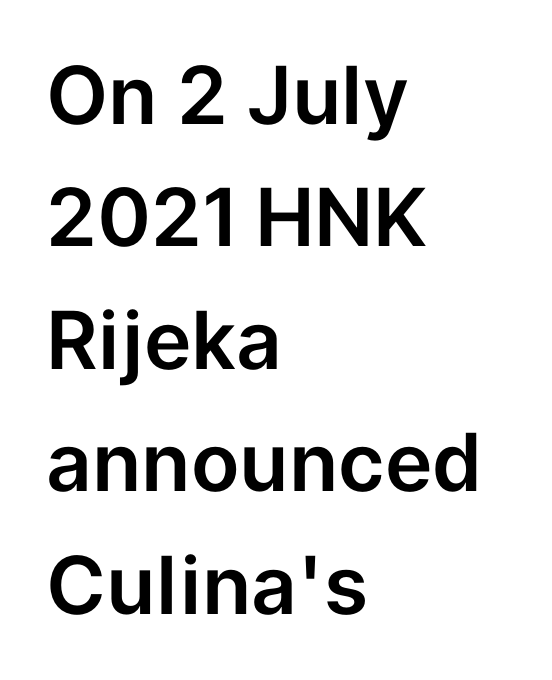
A student would call this left alignment; a typographer would say flush left, rag right. The typeface chosen for these lines omits serifs. You could not count columns in this text — the font is proportionally spaced. Is there much room between lines? A standard amount, neither cramped nor airy.
